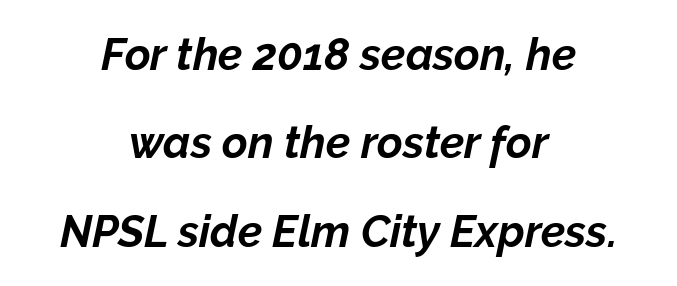
Each word holds together tightly as a unit, with standard inter-letter gaps. The rendering uses natural spacing where letterforms have individual widths. No word sits above an underline. Summary of weight: heavy, a full bold. Casual observation: everything's sitting right in the middle.
